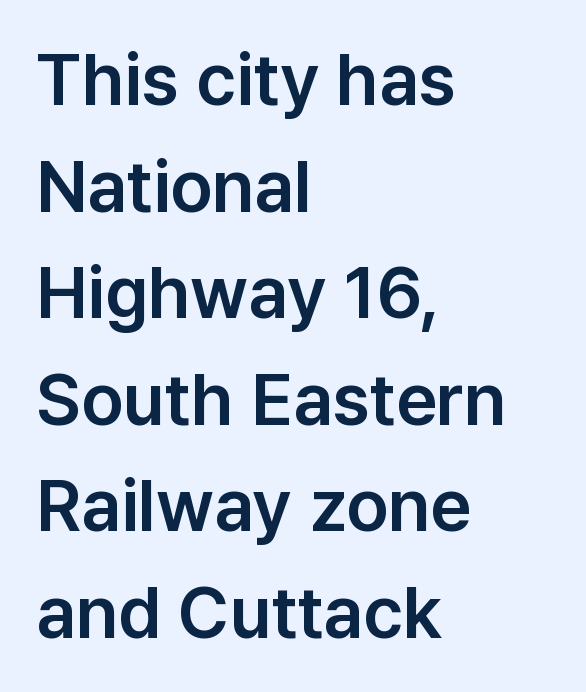
Q: Is the text italic (slanted)? A: No, it is upright.
Q: Is the typeface a serif or a sans-serif typeface? A: Sans-serif.
Q: Is the text underlined? A: No.
Q: How is the paragraph aligned? A: Left-aligned.
Q: Is the spacing between letters normal or unusually wide? A: Normal.
Q: Is the spacing between lines tight, normal or loose? A: Normal.
Q: Width (condensed, normal, or wide)? A: Normal.
Q: Stroke contrast? A: Low.
Q: x-height? A: Medium.
Q: Monospaced? A: No.
